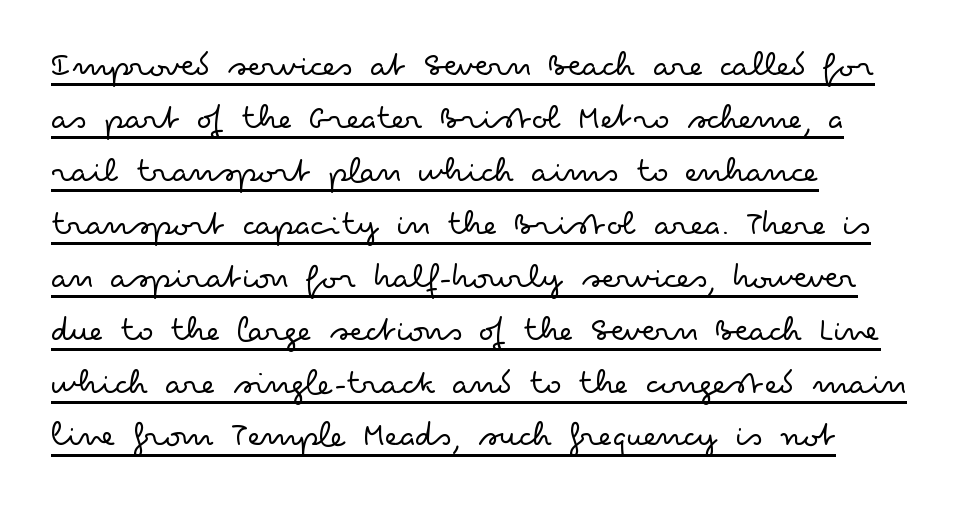
The image shows 36 px light, wide sans-serif type, upright; set left-aligned, normal line spacing (1.47x), normal letter spacing, underlined; low stroke contrast and a small x-height.
